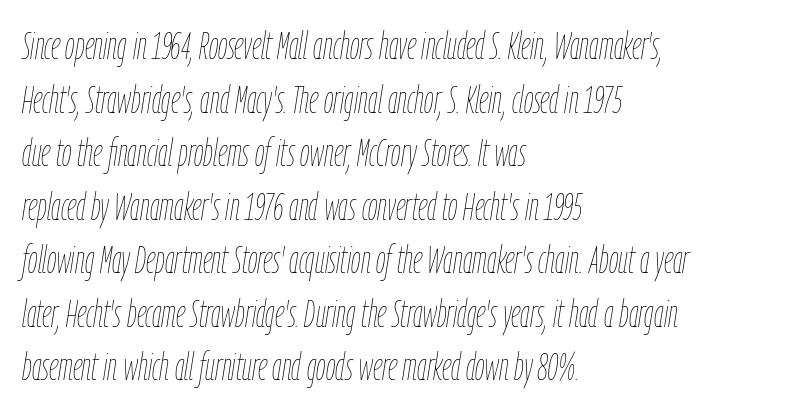
A classic flush-left, rag-right setting is used for this passage. The whole block is typeset with a tilt. Decoration check: the copy has no underline. What's the leading like? Ordinary, nothing unusual. Spacing between characters is what you'd get straight out of the box. Here the designer chose a conventional face with non-uniform glyph widths.
